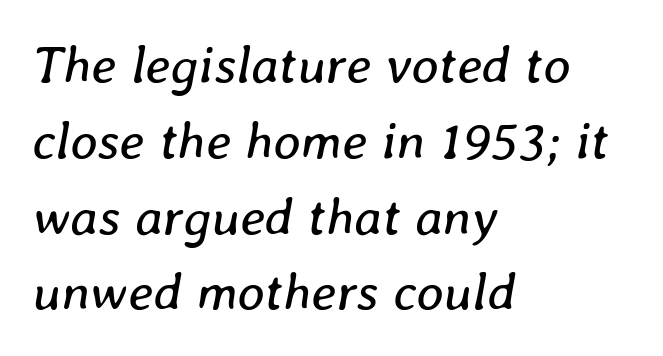
Q: Is the text bold? A: No.
Q: Is the text italic (slanted)? A: Yes, it leans right by about 8 degrees.
Q: Is the text underlined? A: No.
Q: How is the paragraph aligned? A: Left-aligned.
Q: Is the spacing between letters normal or unusually wide? A: Normal.
Q: Is the spacing between lines tight, normal or loose? A: Normal.
Q: Width (condensed, normal, or wide)? A: Normal.
Q: Stroke contrast? A: Low.
Q: x-height? A: Medium.
Q: Monospaced? A: No.
